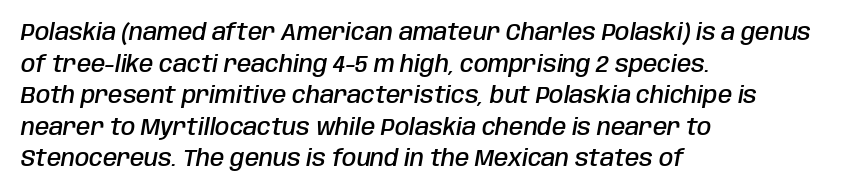
Q: Is the text bold? A: Semi-bold.
Q: Is the text italic (slanted)? A: Yes, it leans right by about 10 degrees.
Q: Is the text underlined? A: No.
Q: How is the paragraph aligned? A: Left-aligned.
Q: Is the spacing between letters normal or unusually wide? A: Normal.
Q: Is the spacing between lines tight, normal or loose? A: Normal.
